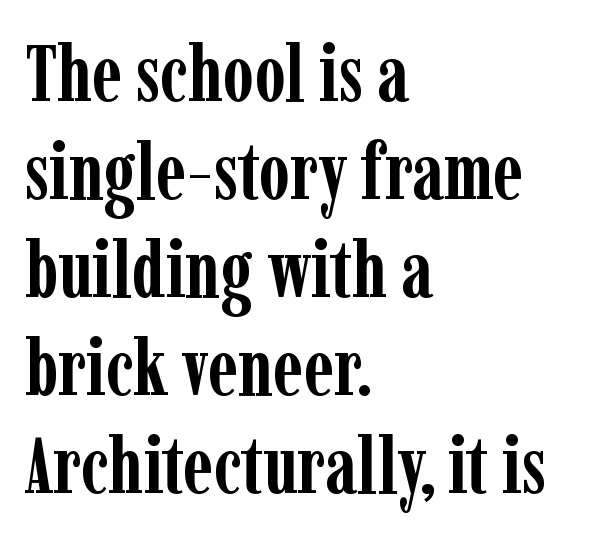
{"serif": "yes", "italic": "no", "bold": "yes", "weight": "semibold", "width": "condensed", "stroke_contrast": "low", "x_height": "medium", "monospaced": "no", "underline": "no", "align": "left", "line_spacing_ratio": 1.24, "letter_spacing": "normal", "letter_spacing_em": 0.0, "glyph_px": 79}
